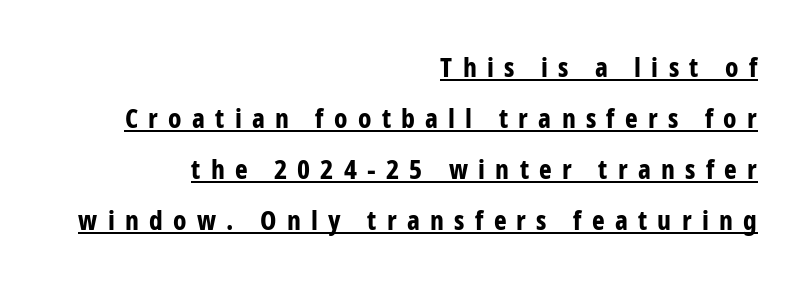
Q: Is the text bold? A: Yes.
Q: Is the text italic (slanted)? A: No, it is upright.
Q: Is the text underlined? A: Yes.
Q: How is the paragraph aligned? A: Right-aligned.
Q: Is the spacing between letters normal or unusually wide? A: Unusually wide.
